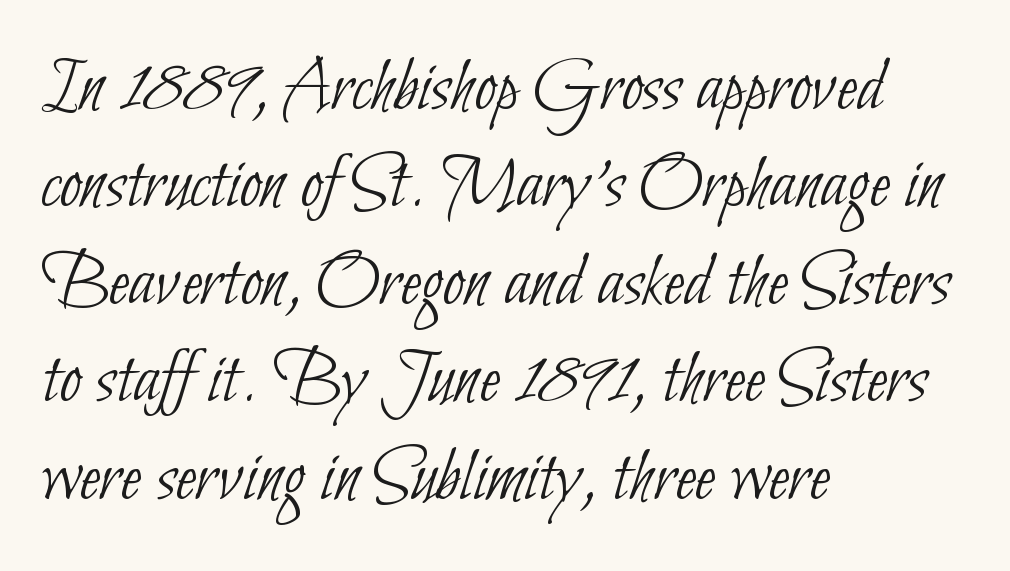
Q: Is the text bold? A: No.
Q: Is the typeface a serif or a sans-serif typeface? A: Sans-serif.
Q: Is the text underlined? A: No.
Q: How is the paragraph aligned? A: Left-aligned.
Q: Is the spacing between letters normal or unusually wide? A: Normal.
Q: Is the spacing between lines tight, normal or loose? A: Normal.
Q: Width (condensed, normal, or wide)? A: Condensed.
Q: Stroke contrast? A: Low.
Q: x-height? A: Small.
Q: Monospaced? A: No.
